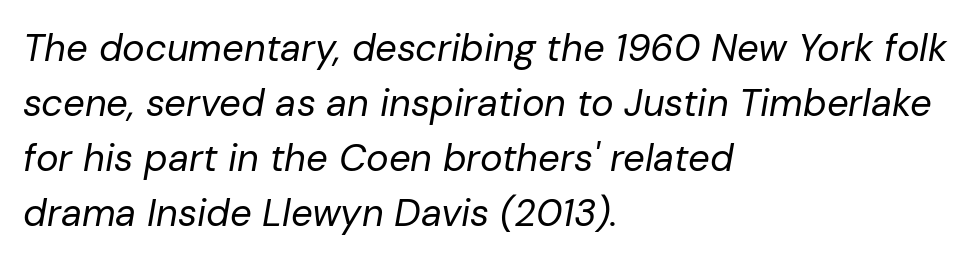
Compared with typical body copy, the letter spacing here is the same. These lines sit exactly where default settings would place them. Each row of text sits above clean, open space. Proportional: the letters do not fall into vertical columns.
